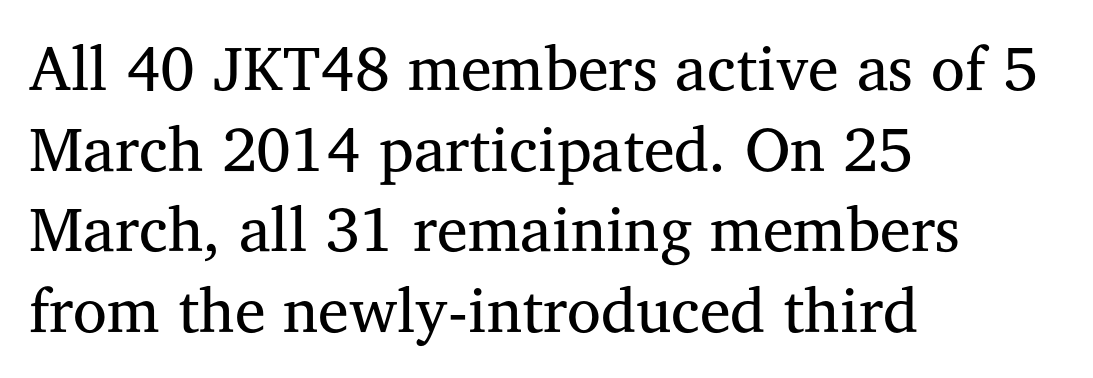
Q: Is the text bold? A: No.
Q: Is the text italic (slanted)? A: No, it is upright.
Q: Is the typeface a serif or a sans-serif typeface? A: Serif.
Q: Is the text underlined? A: No.
Q: How is the paragraph aligned? A: Left-aligned.
Q: Is the spacing between letters normal or unusually wide? A: Normal.
Q: Is the spacing between lines tight, normal or loose? A: Normal.
Q: Width (condensed, normal, or wide)? A: Normal.
Q: Stroke contrast? A: Medium.
Q: x-height? A: Medium.
Q: Monospaced? A: No.
